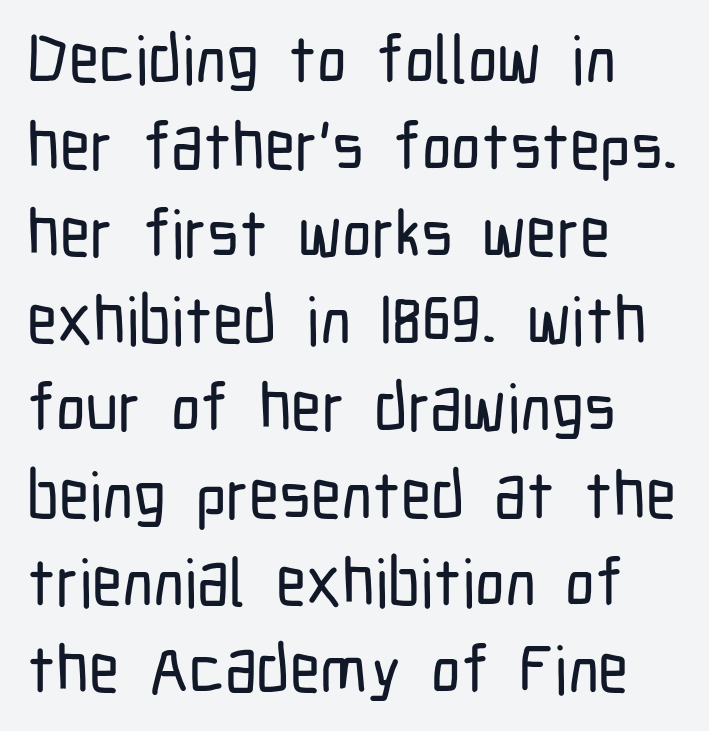
{"serif": "no", "italic": "no", "width": "condensed", "stroke_contrast": "low", "x_height": "medium", "monospaced": "no", "underline": "no", "align": "left", "line_spacing": "normal", "line_spacing_ratio": 1.32, "letter_spacing": "normal", "letter_spacing_em": 0.0, "glyph_px": 66}
